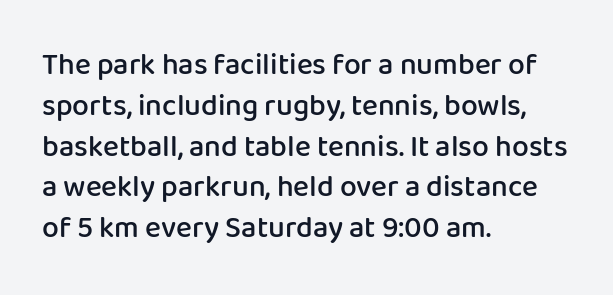
Q: Is the text bold? A: Semi-bold.
Q: Is the text italic (slanted)? A: No, it is upright.
Q: Is the typeface a serif or a sans-serif typeface? A: Sans-serif.
Q: Is the text underlined? A: No.
Q: How is the paragraph aligned? A: Left-aligned.
Q: Is the spacing between letters normal or unusually wide? A: Normal.
Q: Is the spacing between lines tight, normal or loose? A: Normal.
Q: Width (condensed, normal, or wide)? A: Normal.
Q: Stroke contrast? A: Low.
Q: x-height? A: Medium.
Q: Monospaced? A: No.
